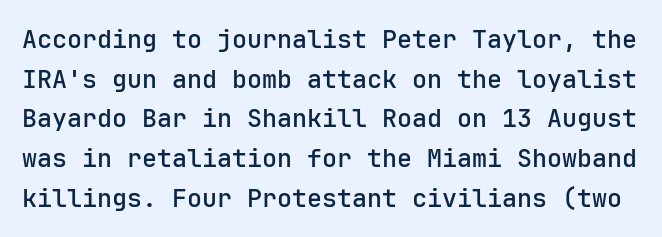
The image shows 25 px text type, upright; set normal line spacing (1.59x), normal letter spacing, not underlined.
